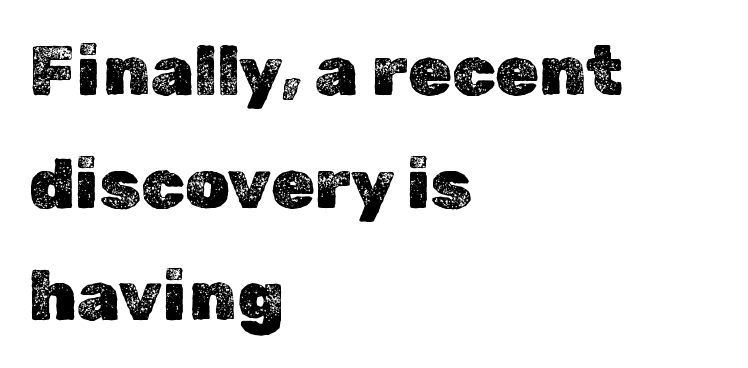
Q: Is the text italic (slanted)? A: No, it is upright.
Q: Is the text underlined? A: No.
Q: How is the paragraph aligned? A: Left-aligned.
Q: Is the spacing between letters normal or unusually wide? A: Normal.
Q: Is the spacing between lines tight, normal or loose? A: Normal.
Q: Width (condensed, normal, or wide)? A: Normal.
Q: x-height? A: Medium.
Q: Monospaced? A: No.
